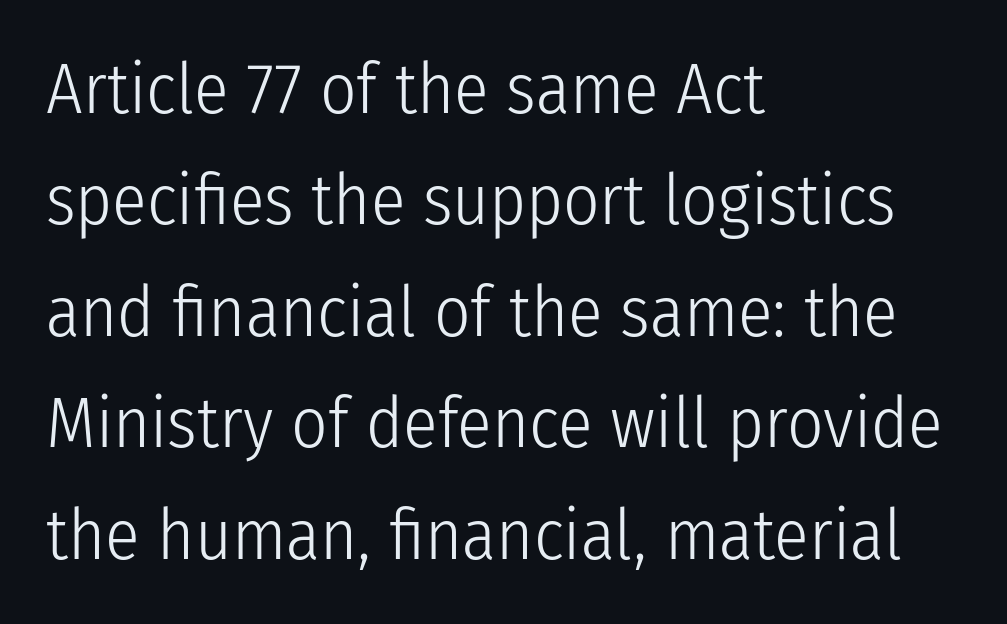
{"serif": "no", "italic": "no", "bold": "no", "weight": "light", "width": "condensed", "stroke_contrast": "low", "x_height": "medium", "monospaced": "no", "underline": "no", "align": "left", "line_spacing": "normal", "line_spacing_ratio": 1.57, "letter_spacing": "normal", "letter_spacing_em": 0.0, "glyph_px": 71}
